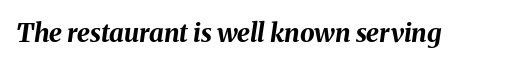
{"italic": "yes", "lean": "right", "slant_degrees": 8, "bold": "yes", "underline": "no", "letter_spacing": "normal", "letter_spacing_em": 0.0, "glyph_px": 26}
